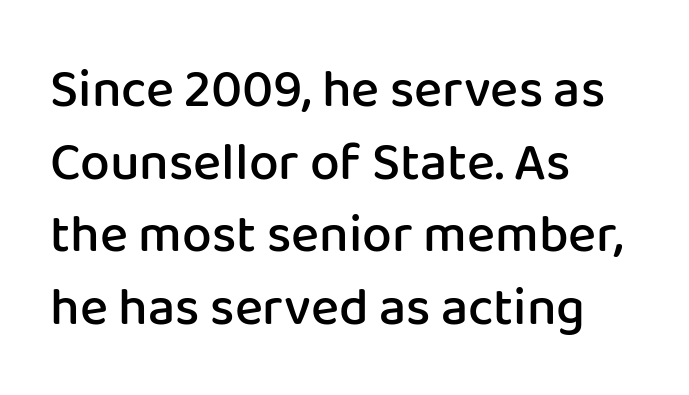
Q: Is the text bold? A: Semi-bold.
Q: Is the text italic (slanted)? A: No, it is upright.
Q: Is the typeface a serif or a sans-serif typeface? A: Sans-serif.
Q: Is the text underlined? A: No.
Q: How is the paragraph aligned? A: Left-aligned.
Q: Is the spacing between letters normal or unusually wide? A: Normal.
Q: Is the spacing between lines tight, normal or loose? A: Normal.
Q: Width (condensed, normal, or wide)? A: Normal.
Q: Stroke contrast? A: Low.
Q: x-height? A: Medium.
Q: Monospaced? A: No.
